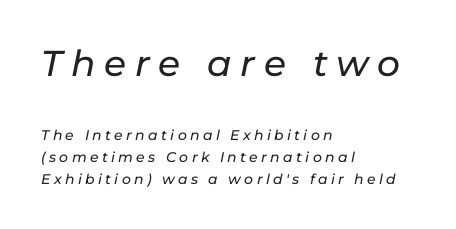
{"italic": "yes", "lean": "right", "slant_degrees": 11, "width": "normal", "stroke_contrast": "low", "x_height": "medium", "monospaced": "no", "underline": "no", "align": "left", "line_spacing": "normal", "line_spacing_ratio": 1.56, "letter_spacing": "wide", "letter_spacing_em": 0.24, "larger_block": "first", "size_ratio": 2.57, "glyph_px": 36}
